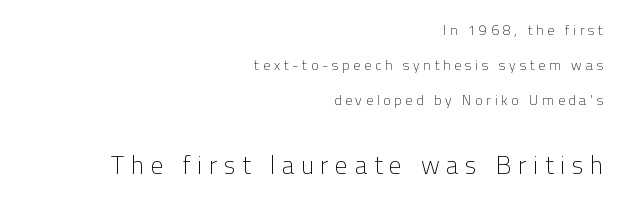
Q: Is the text bold? A: No.
Q: Is the text italic (slanted)? A: No, it is upright.
Q: Is the text underlined? A: No.
Q: How is the paragraph aligned? A: Right-aligned.
Q: Is the spacing between letters normal or unusually wide? A: Unusually wide.
Q: Is the spacing between lines tight, normal or loose? A: Loose.
Q: Which block of text is set in a larger size, the first (top) or the second (bottom)? A: The second (bottom) one.
